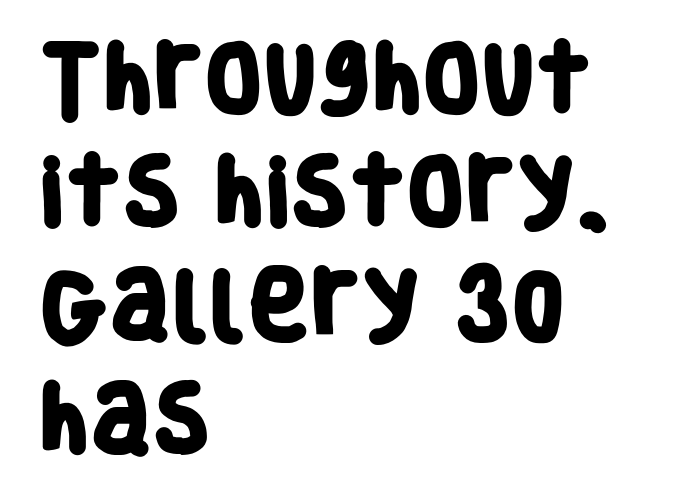
Q: Is the text bold? A: Yes.
Q: Is the typeface a serif or a sans-serif typeface? A: Sans-serif.
Q: Is the text underlined? A: No.
Q: How is the paragraph aligned? A: Left-aligned.
Q: Is the spacing between letters normal or unusually wide? A: Normal.
Q: Is the spacing between lines tight, normal or loose? A: Normal.
Q: Width (condensed, normal, or wide)? A: Condensed.
Q: Stroke contrast? A: Low.
Q: x-height? A: Large.
Q: Monospaced? A: No.
